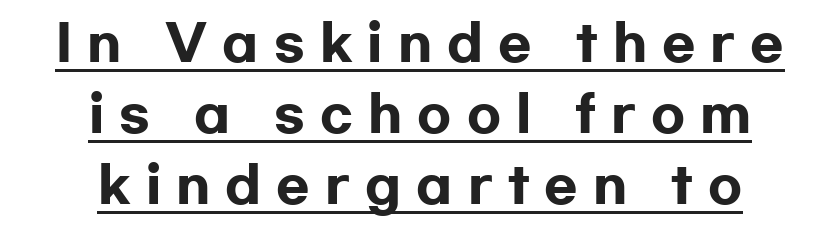
The image shows 49 px heavy, wide sans-serif type, upright; set centered, normal line spacing (1.45x), unusually wide letter spacing (+0.31 em), underlined; low stroke contrast and a medium x-height.
